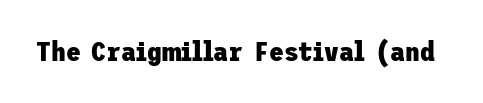
{"italic": "no", "bold": "yes", "underline": "no", "letter_spacing": "normal", "letter_spacing_em": 0.0, "glyph_px": 27}
